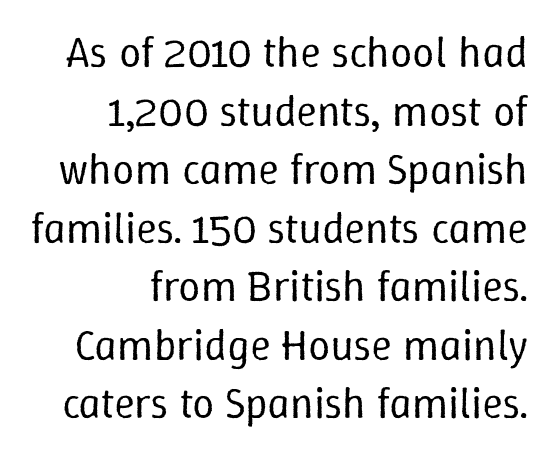
{"italic": "no", "bold": "no", "weight": "regular", "width": "normal", "stroke_contrast": "low", "x_height": "medium", "monospaced": "no", "underline": "no", "align": "right", "line_spacing": "normal", "line_spacing_ratio": 1.33, "letter_spacing": "normal", "letter_spacing_em": 0.0, "glyph_px": 44}
